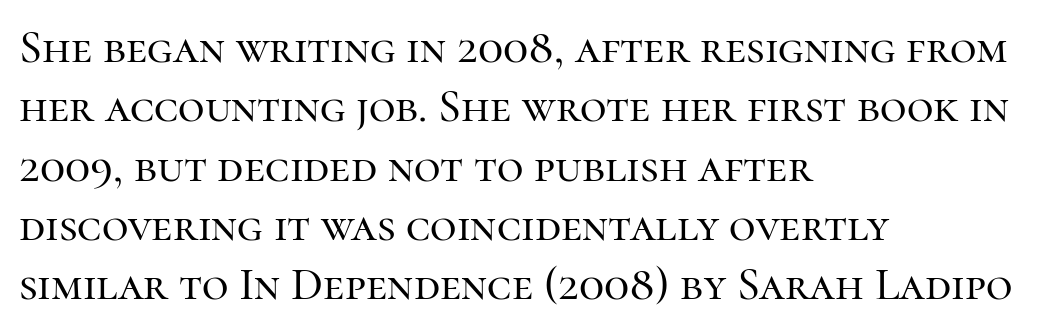
Character widths vary here, with narrow letters taking less room than wide ones. Underline: absent. Spacing between characters is what you'd get straight out of the box. How would I describe the line gaps? Plain and ordinary. The typeface chosen for these lines features serifs. No italicization has been applied; the sample stays upright.
